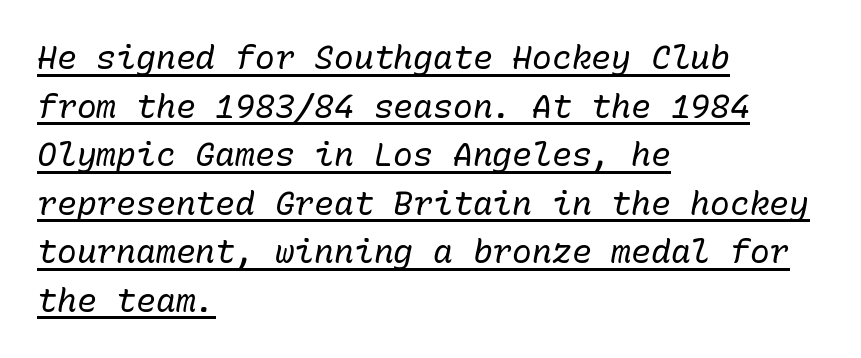
{"italic": "yes", "lean": "right", "slant_degrees": 10, "bold": "no", "weight": "regular", "width": "normal", "stroke_contrast": "low", "x_height": "medium", "monospaced": "yes", "underline": "yes", "align": "left", "line_spacing": "normal", "line_spacing_ratio": 1.47, "letter_spacing": "normal", "letter_spacing_em": 0.0, "glyph_px": 33}
